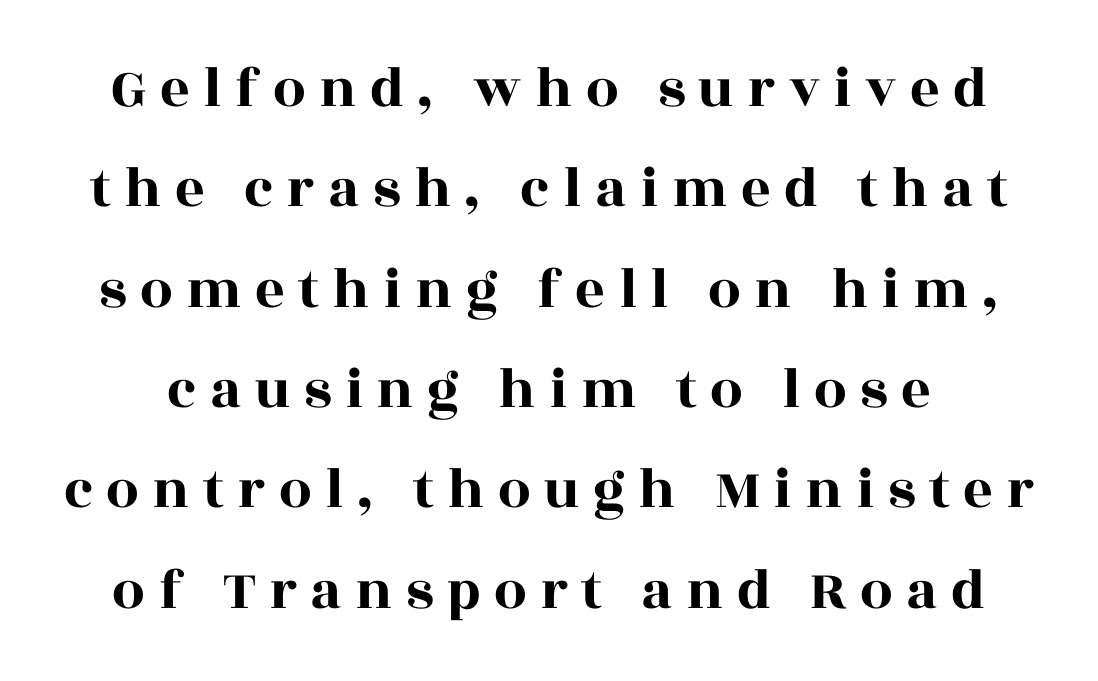
The image shows 58 px wide serif type, upright; set line spacing 1.73x, unusually wide letter spacing (+0.23 em), not underlined; a large x-height.
